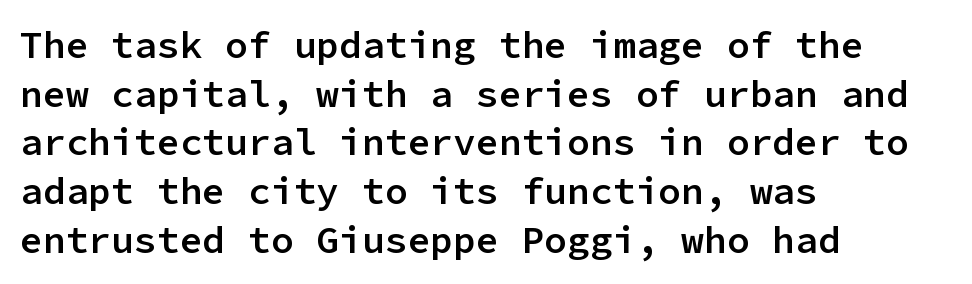
Q: Is the text bold? A: Semi-bold.
Q: Is the text italic (slanted)? A: No, it is upright.
Q: Is the typeface a serif or a sans-serif typeface? A: Sans-serif.
Q: Is the text underlined? A: No.
Q: How is the paragraph aligned? A: Left-aligned.
Q: Is the spacing between letters normal or unusually wide? A: Normal.
Q: Is the spacing between lines tight, normal or loose? A: Normal.
Q: Width (condensed, normal, or wide)? A: Normal.
Q: Stroke contrast? A: Low.
Q: x-height? A: Medium.
Q: Monospaced? A: Yes.
